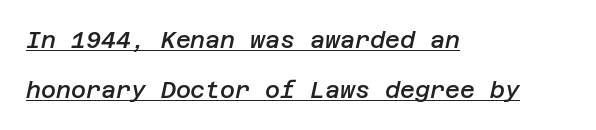
Q: Is the text bold? A: Semi-bold.
Q: Is the text italic (slanted)? A: Yes, it leans right by about 12 degrees.
Q: Is the text underlined? A: Yes.
Q: How is the paragraph aligned? A: Left-aligned.
Q: Is the spacing between letters normal or unusually wide? A: Normal.
Q: Is the spacing between lines tight, normal or loose? A: Loose.
